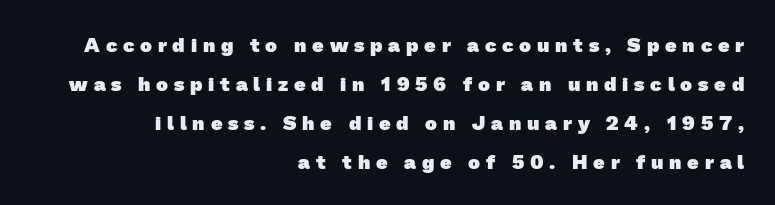
Words float on clear page, feet unadorned. Summary of weight: heavy, a full bold. Vertical spacing — loose. Compared with a flush-left layout, this one pins lines to the opposite, right side.
